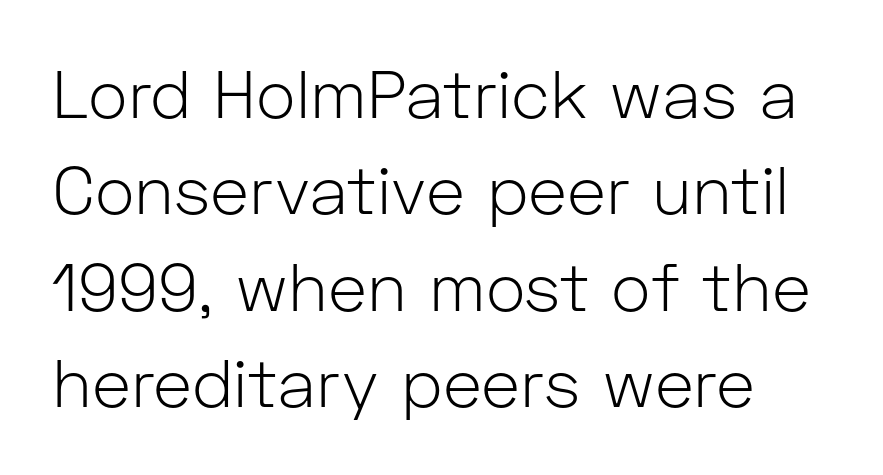
{"serif": "no", "italic": "no", "bold": "no", "weight": "light", "width": "normal", "stroke_contrast": "low", "x_height": "medium", "monospaced": "no", "underline": "no", "line_spacing": "normal", "line_spacing_ratio": 1.44, "letter_spacing": "normal", "letter_spacing_em": 0.0, "glyph_px": 67}
